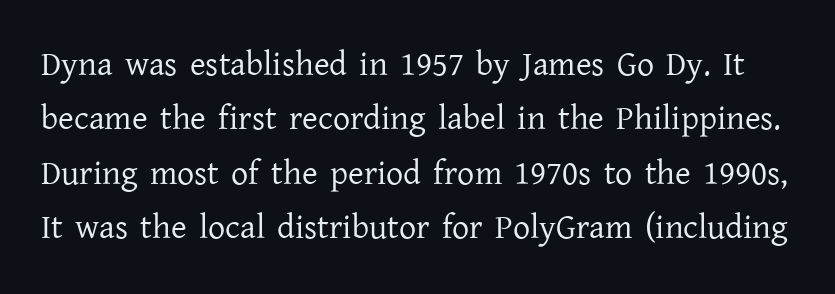
Q: Is the text bold? A: No.
Q: Is the text italic (slanted)? A: No, it is upright.
Q: Is the typeface a serif or a sans-serif typeface? A: Serif.
Q: Is the text underlined? A: No.
Q: Is the spacing between letters normal or unusually wide? A: Normal.
Q: Is the spacing between lines tight, normal or loose? A: Normal.
Q: Width (condensed, normal, or wide)? A: Normal.
Q: Stroke contrast? A: Low.
Q: x-height? A: Medium.
Q: Monospaced? A: No.
